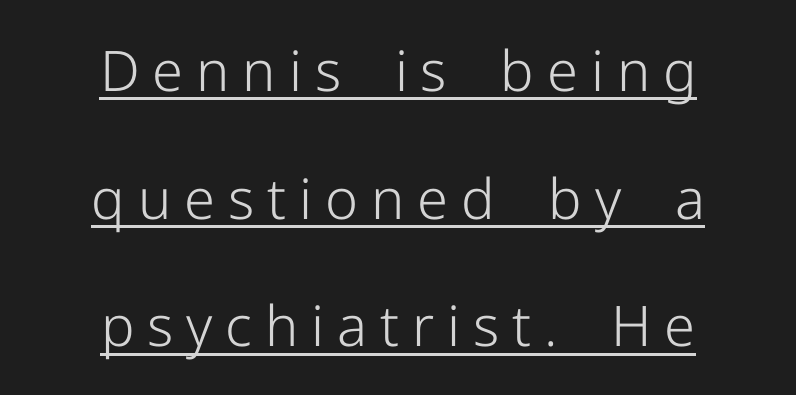
Q: Is the text bold? A: No.
Q: Is the text italic (slanted)? A: No, it is upright.
Q: Is the typeface a serif or a sans-serif typeface? A: Sans-serif.
Q: Is the text underlined? A: Yes.
Q: How is the paragraph aligned? A: Centered.
Q: Is the spacing between letters normal or unusually wide? A: Unusually wide.
Q: Is the spacing between lines tight, normal or loose? A: Loose.
Q: Width (condensed, normal, or wide)? A: Normal.
Q: Stroke contrast? A: Low.
Q: x-height? A: Medium.
Q: Monospaced? A: No.
